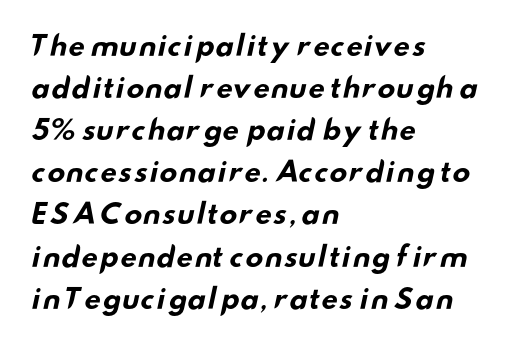
Q: Is the text bold? A: Yes.
Q: Is the text underlined? A: No.
Q: How is the paragraph aligned? A: Left-aligned.
Q: Is the spacing between letters normal or unusually wide? A: Normal.
Q: Is the spacing between lines tight, normal or loose? A: Normal.
